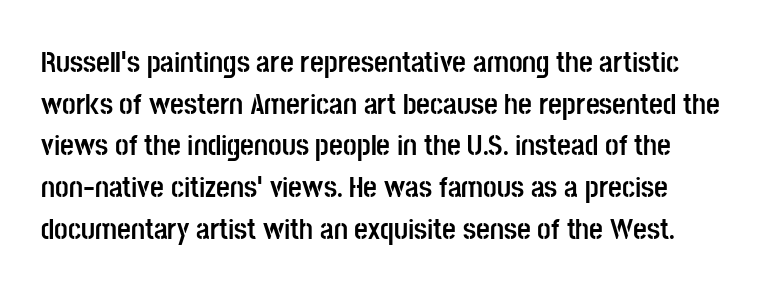
If you drew a line through each stem, it would be perfectly vertical. Is this a fixed-width face? No — the glyphs have proportional, varying widths. In terms of letterform style, serifs are entirely absent. If you drew a ruler down the left edge, every line would touch it. The type is set solid horizontally, with unmodified tracking.
